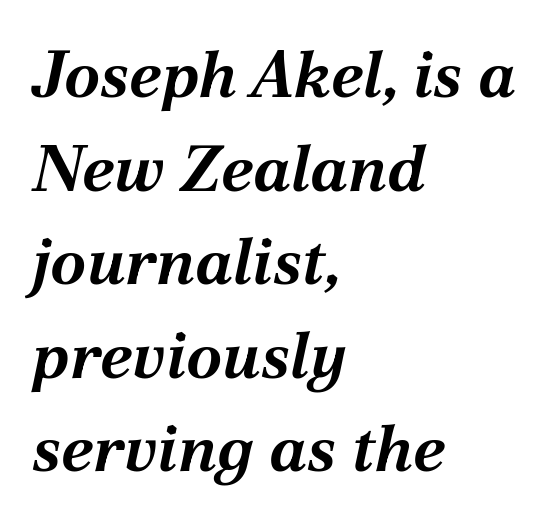
The image shows 65 px bold type, italic (leaning right); set left-aligned, normal line spacing (1.44x), normal letter spacing, not underlined; medium stroke contrast and a medium x-height.
